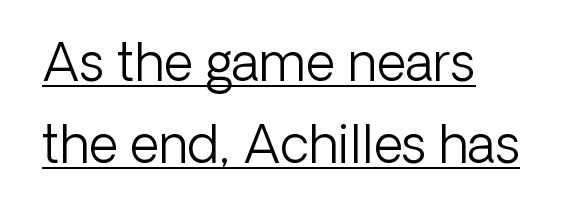
Q: Is the text bold? A: No.
Q: Is the text italic (slanted)? A: No, it is upright.
Q: Is the typeface a serif or a sans-serif typeface? A: Sans-serif.
Q: Is the text underlined? A: Yes.
Q: How is the paragraph aligned? A: Left-aligned.
Q: Is the spacing between letters normal or unusually wide? A: Normal.
Q: Is the spacing between lines tight, normal or loose? A: Normal.
Q: Width (condensed, normal, or wide)? A: Normal.
Q: Stroke contrast? A: Low.
Q: x-height? A: Medium.
Q: Monospaced? A: No.
